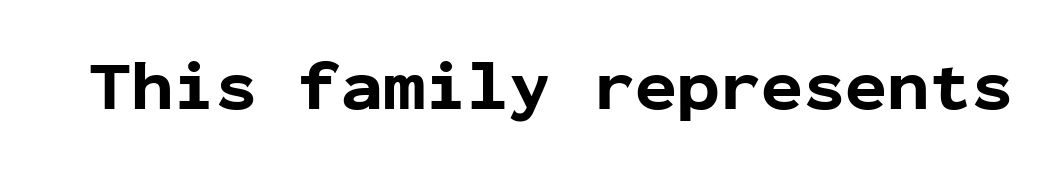
The image shows 70 px bold sans-serif type, upright, monospaced; set normal letter spacing, not underlined; low stroke contrast and a medium x-height.
